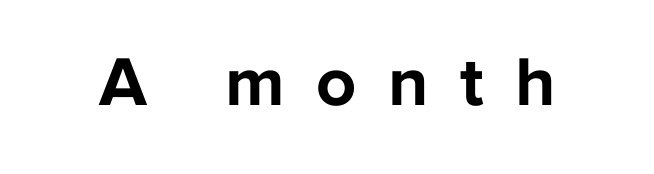
Q: Is the text bold? A: Yes.
Q: Is the text italic (slanted)? A: No, it is upright.
Q: Is the typeface a serif or a sans-serif typeface? A: Sans-serif.
Q: Is the text underlined? A: No.
Q: Is the spacing between letters normal or unusually wide? A: Unusually wide.
Q: Width (condensed, normal, or wide)? A: Normal.
Q: Stroke contrast? A: Low.
Q: x-height? A: Medium.
Q: Monospaced? A: No.
